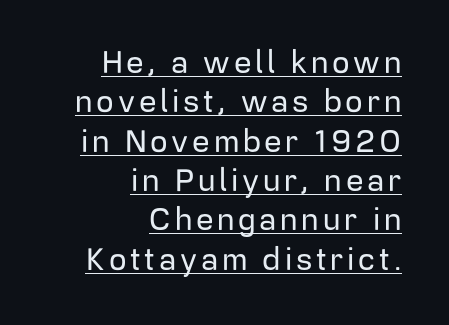
Q: Is the text italic (slanted)? A: No, it is upright.
Q: Is the typeface a serif or a sans-serif typeface? A: Sans-serif.
Q: Is the text underlined? A: Yes.
Q: How is the paragraph aligned? A: Right-aligned.
Q: Is the spacing between lines tight, normal or loose? A: Normal.
Q: Width (condensed, normal, or wide)? A: Normal.
Q: Stroke contrast? A: Low.
Q: x-height? A: Medium.
Q: Monospaced? A: No.
